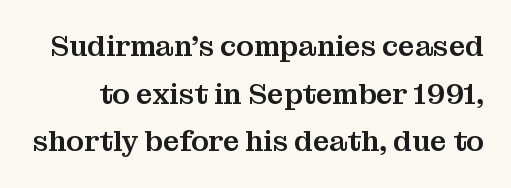
The image shows 29 px serif type, upright; set normal line spacing (1.64x), normal letter spacing, not underlined; medium stroke contrast and a medium x-height.
